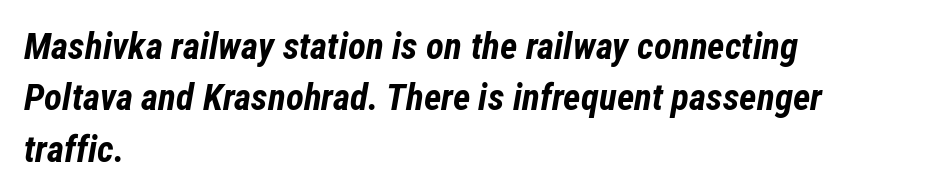
The image shows 37 px bold, condensed type, italic (leaning right); set left-aligned, normal line spacing (1.39x), normal letter spacing, not underlined; low stroke contrast and a medium x-height.
